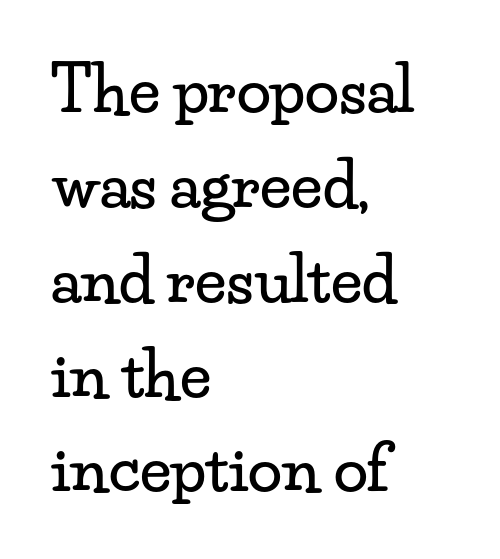
Q: Is the text italic (slanted)? A: No, it is upright.
Q: Is the typeface a serif or a sans-serif typeface? A: Serif.
Q: Is the text underlined? A: No.
Q: How is the paragraph aligned? A: Left-aligned.
Q: Is the spacing between letters normal or unusually wide? A: Normal.
Q: Is the spacing between lines tight, normal or loose? A: Normal.
Q: Width (condensed, normal, or wide)? A: Wide.
Q: Stroke contrast? A: Low.
Q: x-height? A: Small.
Q: Monospaced? A: No.
